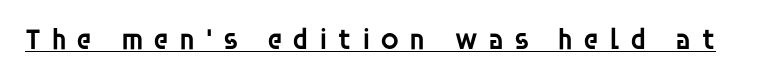
Q: Is the text bold? A: Semi-bold.
Q: Is the text italic (slanted)? A: No, it is upright.
Q: Is the typeface a serif or a sans-serif typeface? A: Sans-serif.
Q: Is the text underlined? A: Yes.
Q: Is the spacing between letters normal or unusually wide? A: Unusually wide.
Q: Width (condensed, normal, or wide)? A: Normal.
Q: Stroke contrast? A: Low.
Q: x-height? A: Large.
Q: Monospaced? A: No.
